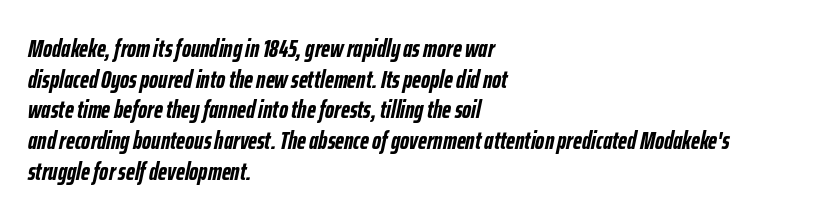
The image shows 25 px bold type, italic (leaning right); set left-aligned, line spacing 1.23x, normal letter spacing, not underlined.
